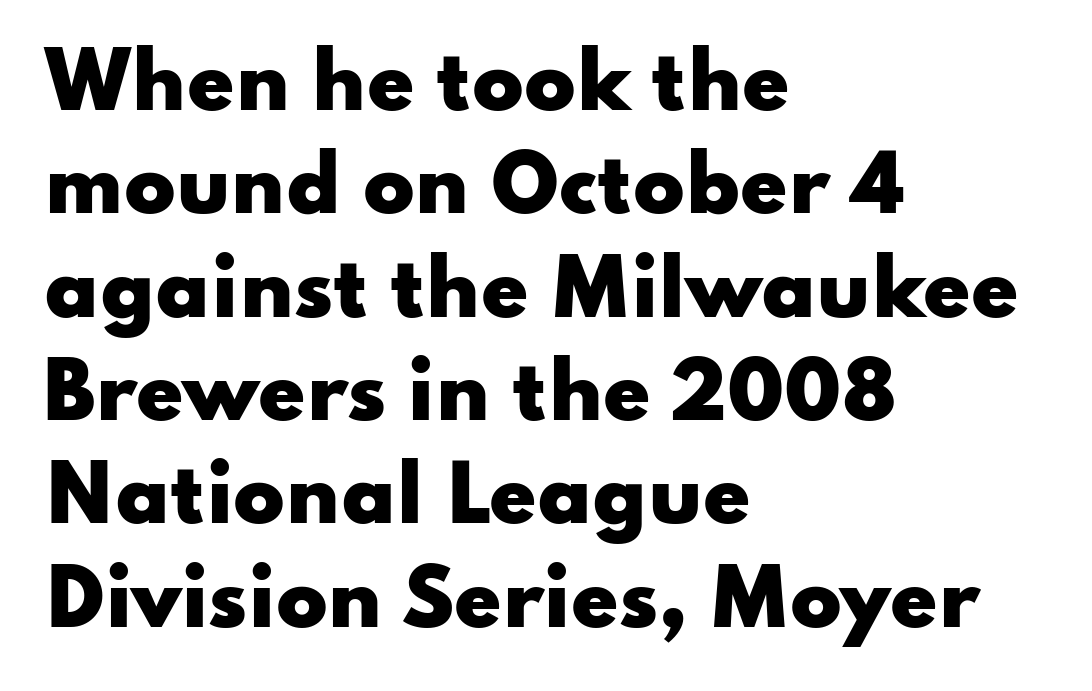
Heft: maximum for text — a bold. Regular leading. Standard letterfit; no display-style spreading of the glyphs. Characters remain perfectly vertical along every line. Decoration check: the copy has no underline. The letters advance in unequal steps, a hallmark of proportional type.
